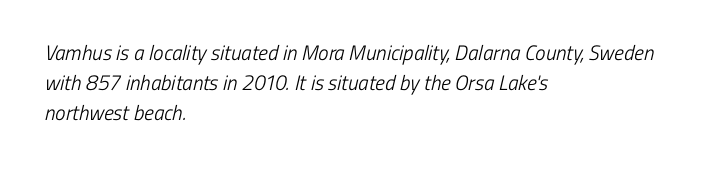
{"bold": "no", "underline": "no", "align": "left", "line_spacing": "normal", "line_spacing_ratio": 1.44, "letter_spacing": "normal", "letter_spacing_em": 0.0, "glyph_px": 21}
